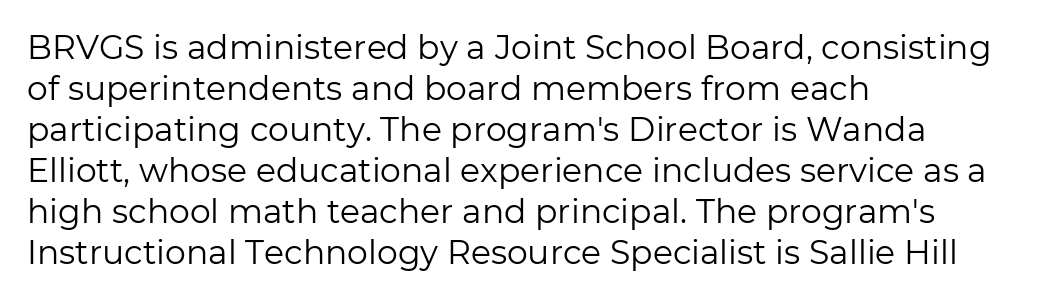
{"serif": "no", "italic": "no", "bold": "no", "weight": "regular", "width": "normal", "stroke_contrast": "low", "x_height": "medium", "monospaced": "no", "underline": "no", "align": "left", "line_spacing_ratio": 1.24, "letter_spacing": "normal", "letter_spacing_em": 0.0, "glyph_px": 33}
